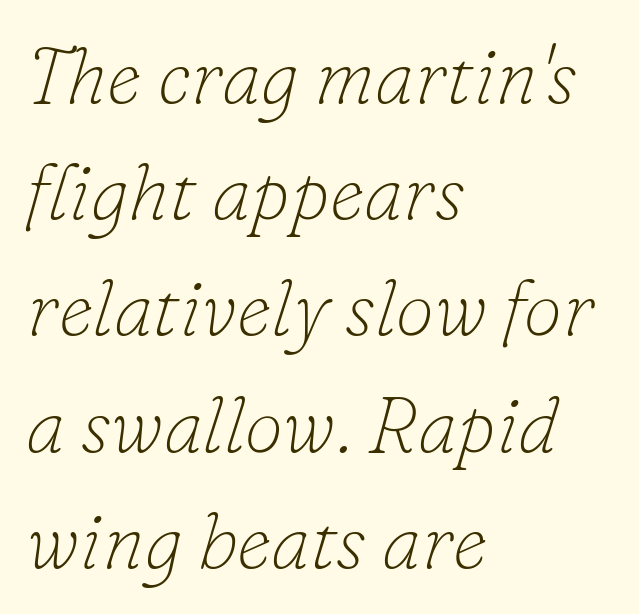
This block has exactly the height ordinary leading produces. This is oblique type, the kind used for emphasis or titles. To sum up the face: it has serifs. The typeface has the unassuming heft of standard copy or less. Glance below the letters and you will spot only blank space. The horizontal fit of the characters is conventional and even.
